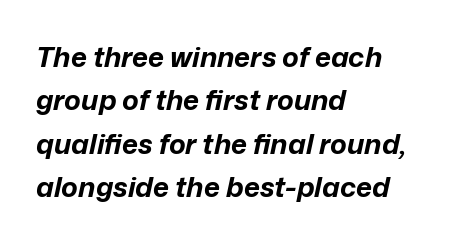
The image shows 28 px bold type, italic (leaning right); set left-aligned, normal line spacing (1.55x), normal letter spacing, not underlined; low stroke contrast and a medium x-height.
